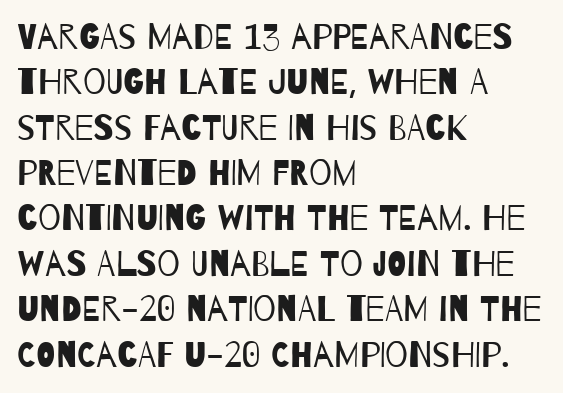
{"serif": "no", "bold": "no", "weight": "regular", "width": "condensed", "stroke_contrast": "low", "x_height": "large", "monospaced": "no", "underline": "no", "align": "left", "line_spacing": "normal", "line_spacing_ratio": 1.26, "letter_spacing": "normal", "letter_spacing_em": 0.0, "glyph_px": 36}
